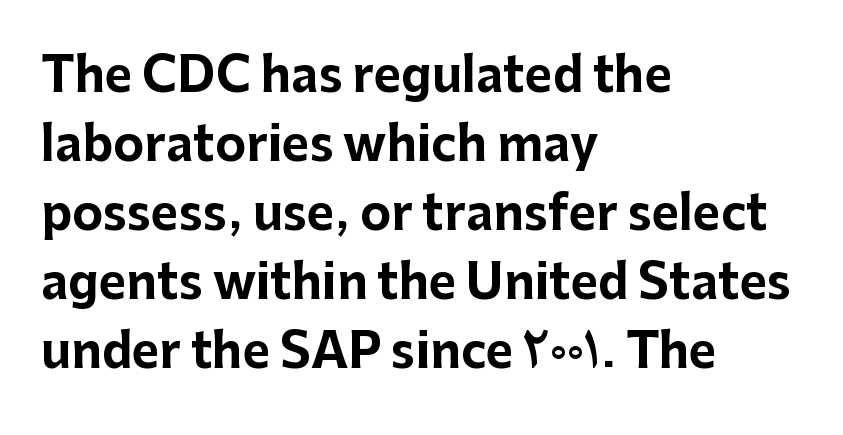
{"serif": "no", "italic": "no", "bold": "yes", "weight": "bold", "width": "normal", "stroke_contrast": "low", "x_height": "medium", "monospaced": "no", "underline": "no", "align": "left", "line_spacing": "normal", "line_spacing_ratio": 1.47, "letter_spacing": "normal", "letter_spacing_em": 0.0, "glyph_px": 47}
